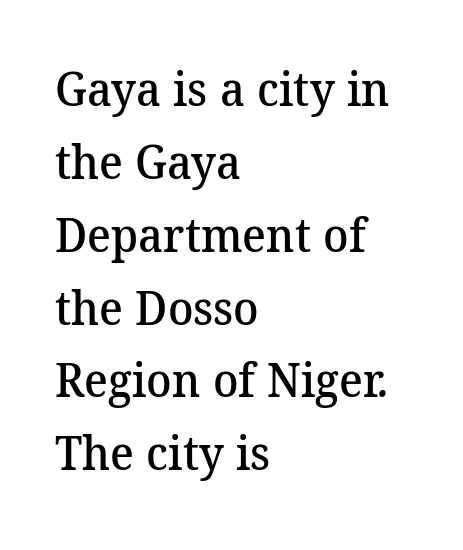
Think of a printed novel: that variable character pitch is what you see here. The sample has been set in demibold, a notch under bold. A student would call this left alignment; a typographer would say flush left, rag right. Horizontal bands of white between lines are of average thickness. Between one letter and the next there's only the usual sliver of space. Serifs: yes, visible at the terminals of the letterforms.
